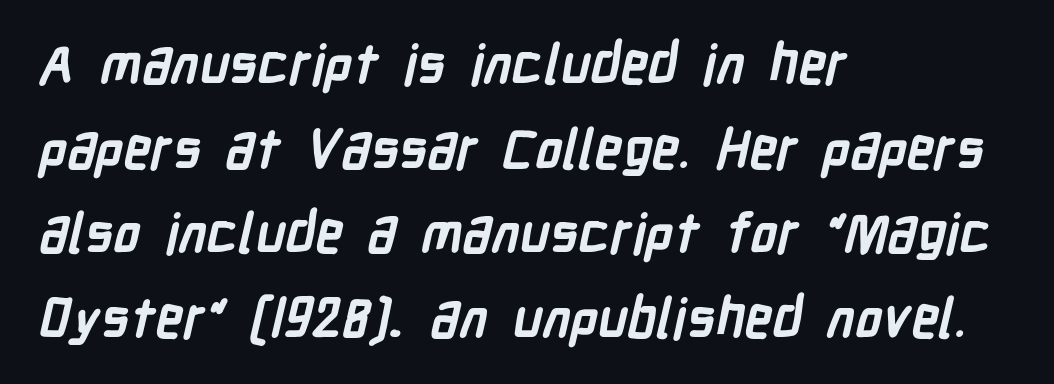
The image shows 55 px semibold, condensed sans-serif type; set left-aligned, normal line spacing (1.54x), normal letter spacing, not underlined; low stroke contrast and a medium x-height.
